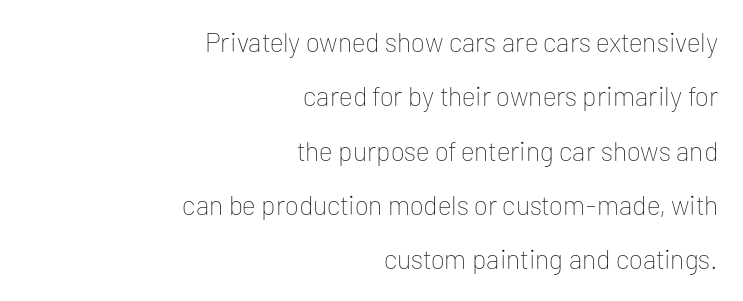
The paragraph has a hard right edge and a soft left edge. A typesetter would mark this as roman, not italic. Think standard paragraph weight, or any step lighter than that. Widely set lines give the paragraph a tall, airy silhouette.
